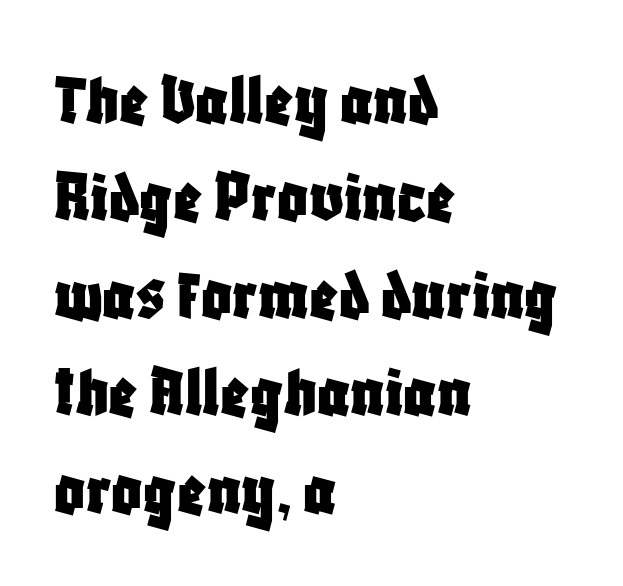
The image shows 75 px condensed sans-serif type, upright; set left-aligned, normal line spacing (1.3x), normal letter spacing, not underlined; low stroke contrast and a large x-height.
